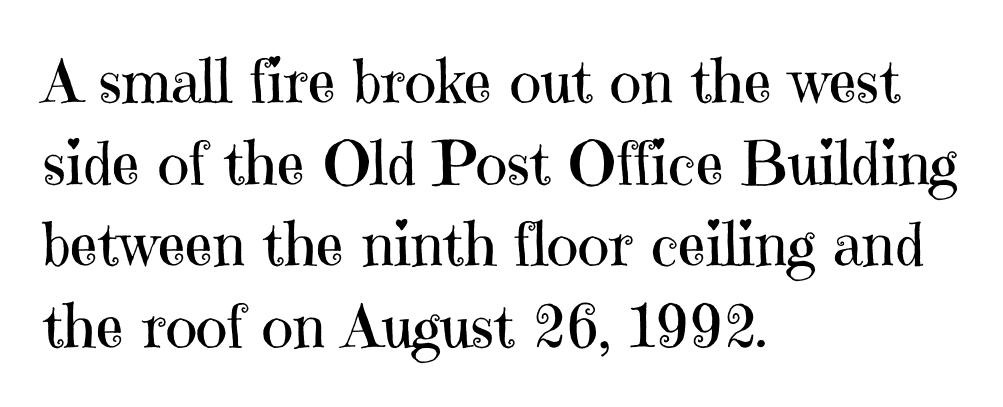
The image shows 60 px regular-weight serif type, upright; set left-aligned, normal line spacing (1.36x), normal letter spacing, not underlined; high stroke contrast and a medium x-height.
